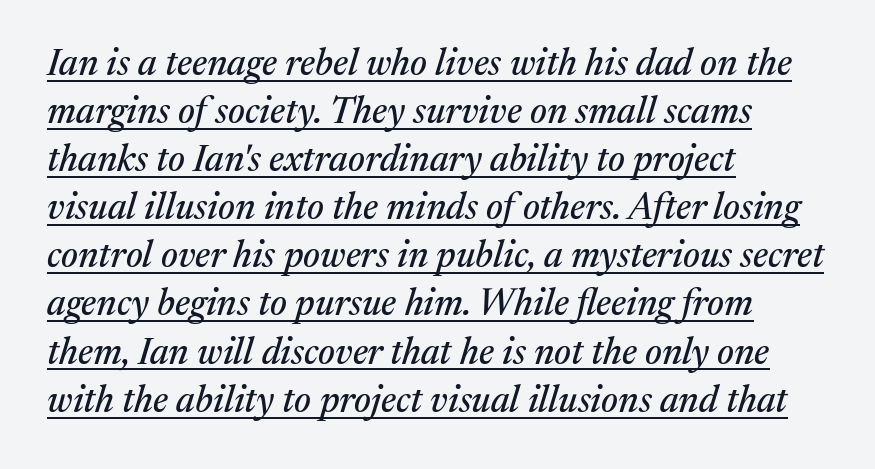
{"serif": "yes", "italic": "yes", "lean": "right", "slant_degrees": 17, "width": "normal", "stroke_contrast": "medium", "x_height": "medium", "monospaced": "no", "underline": "yes", "align": "left", "line_spacing": "normal", "line_spacing_ratio": 1.3, "letter_spacing": "normal", "letter_spacing_em": 0.0, "glyph_px": 37}
